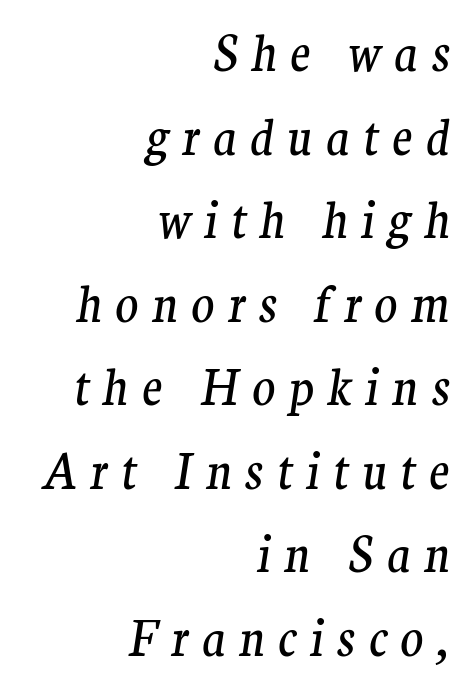
The space beneath each line is pristine and unruled. These lines are composed in type with serifs. The axis of the letterforms is tilted away from vertical. Looks like regular typesetting: each glyph gets only the width it needs. Someone cranked the tracking dial way up on this one. Notice how the passage keeps a crisp vertical edge on the right only.
